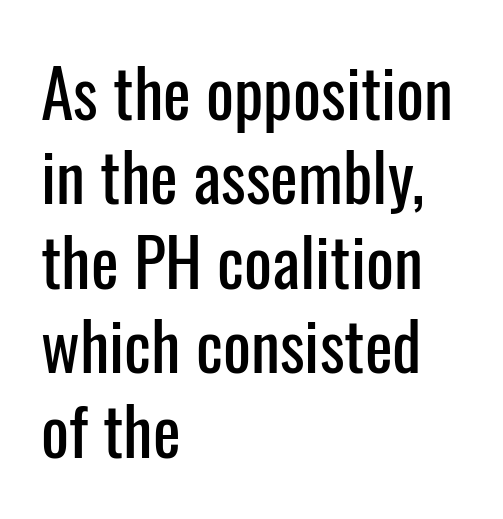
{"serif": "no", "italic": "no", "width": "condensed", "stroke_contrast": "low", "x_height": "medium", "monospaced": "no", "underline": "no", "align": "left", "line_spacing": "normal", "line_spacing_ratio": 1.28, "letter_spacing": "normal", "letter_spacing_em": 0.0, "glyph_px": 66}
